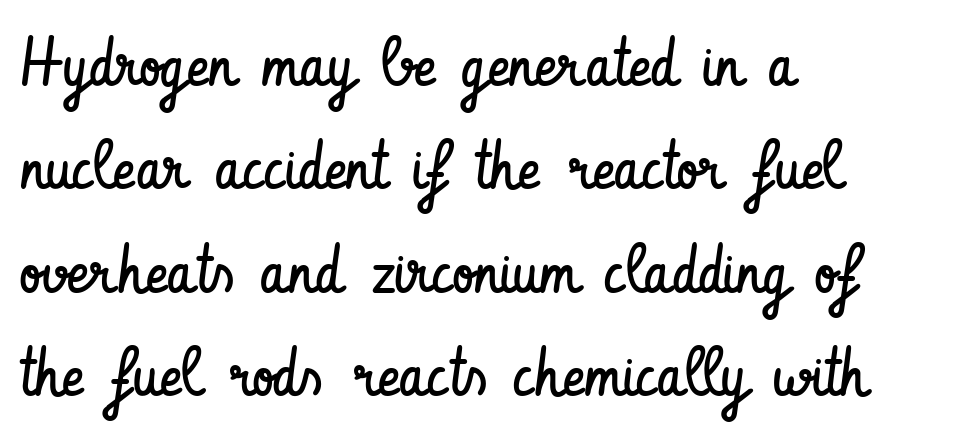
The image shows 68 px regular-weight, condensed sans-serif type, upright; set left-aligned, normal line spacing (1.52x), normal letter spacing, not underlined; low stroke contrast and a small x-height.
